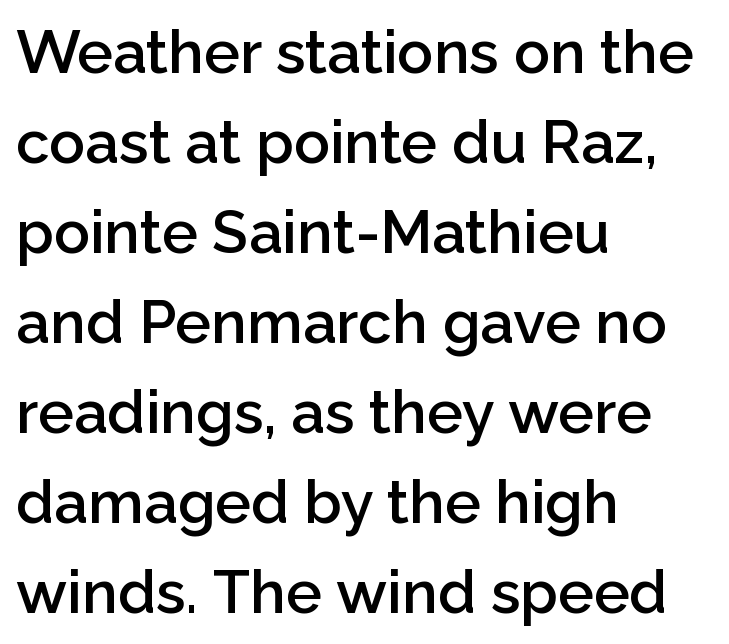
The image shows 60 px semibold sans-serif type, upright; set left-aligned, normal line spacing (1.5x), normal letter spacing, not underlined; low stroke contrast and a medium x-height.
